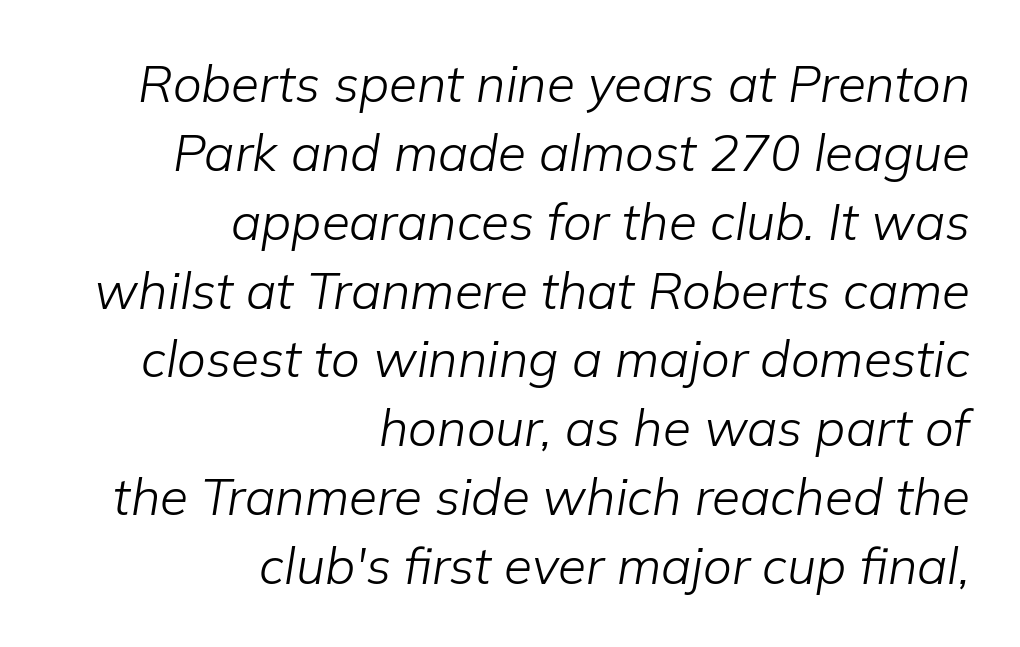
The image shows 51 px light type, italic (leaning right); set right-aligned, normal line spacing (1.35x), normal letter spacing, not underlined; low stroke contrast and a medium x-height.
